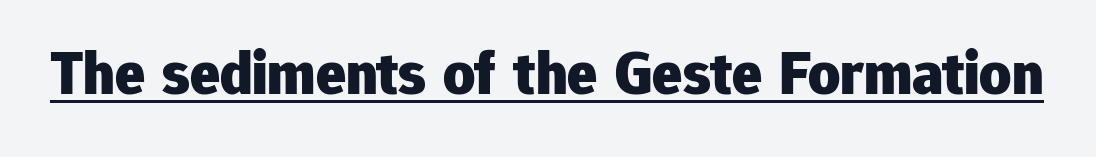
Characters follow at the spacing the type designer built in. The letters advance in unequal steps, a hallmark of proportional type. Underlined type. No italicization has been applied; the sample stays upright.
